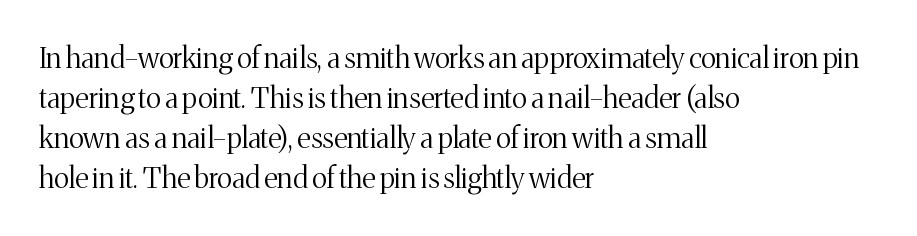
Character widths vary here, with narrow letters taking less room than wide ones. A normal amount of white space separates one row of letters from the next. The setting favours the left margin, as ordinary paragraphs usually do. Small tapered or slab feet sit at the stroke ends, so this counts as serif.
